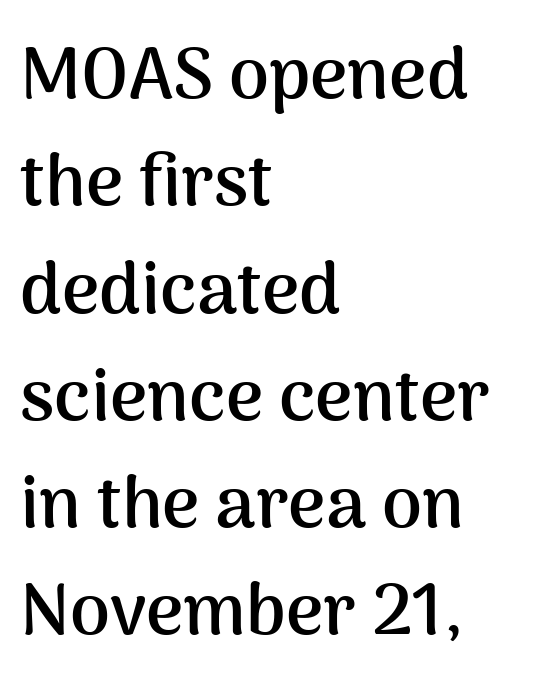
Q: Is the text bold? A: Yes.
Q: Is the text italic (slanted)? A: No, it is upright.
Q: Is the typeface a serif or a sans-serif typeface? A: Sans-serif.
Q: Is the text underlined? A: No.
Q: How is the paragraph aligned? A: Left-aligned.
Q: Is the spacing between letters normal or unusually wide? A: Normal.
Q: Is the spacing between lines tight, normal or loose? A: Normal.
Q: Width (condensed, normal, or wide)? A: Normal.
Q: Stroke contrast? A: Medium.
Q: x-height? A: Medium.
Q: Monospaced? A: No.
